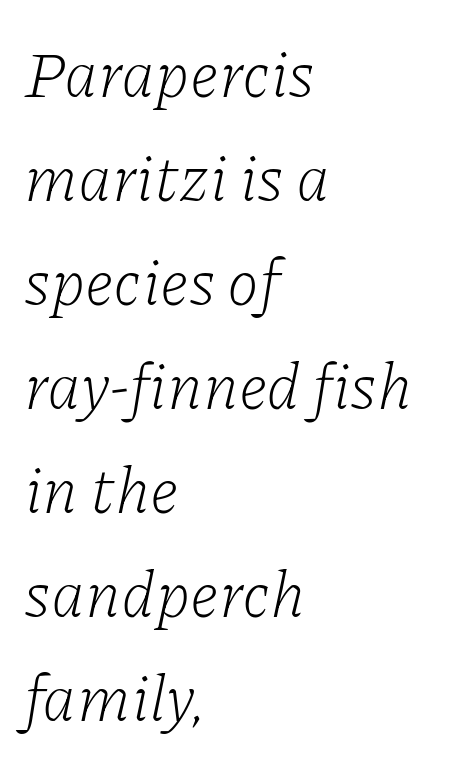
{"serif": "yes", "italic": "yes", "lean": "right", "slant_degrees": 11, "bold": "no", "weight": "light", "width": "normal", "stroke_contrast": "low", "x_height": "medium", "monospaced": "no", "underline": "no", "align": "left", "line_spacing": "normal", "line_spacing_ratio": 1.6, "letter_spacing": "normal", "letter_spacing_em": 0.0, "glyph_px": 65}
